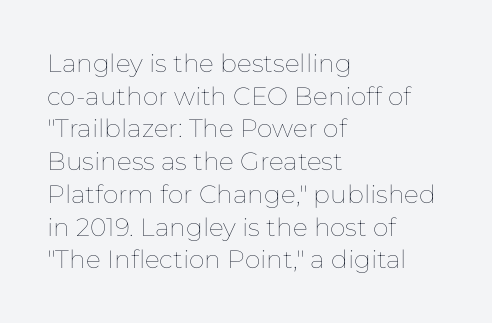
Q: Is the text bold? A: No.
Q: Is the text italic (slanted)? A: No, it is upright.
Q: Is the text underlined? A: No.
Q: How is the paragraph aligned? A: Left-aligned.
Q: Is the spacing between letters normal or unusually wide? A: Normal.
Q: Is the spacing between lines tight, normal or loose? A: Normal.
